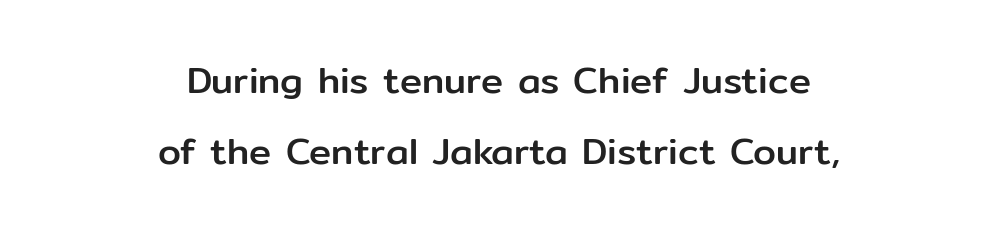
The image shows 37 px sans-serif type, upright; set centered, loose line spacing (1.91x), normal letter spacing, not underlined; low stroke contrast and a medium x-height.
